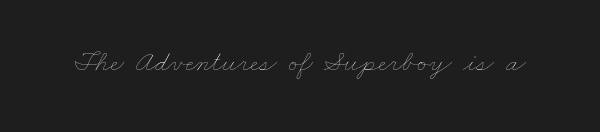
The image shows 29 px thin, wide type; set normal letter spacing, not underlined; low stroke contrast and a small x-height.
